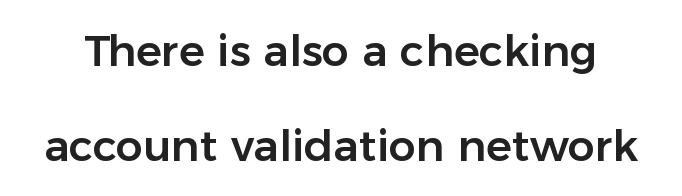
Q: Is the text italic (slanted)? A: No, it is upright.
Q: Is the typeface a serif or a sans-serif typeface? A: Sans-serif.
Q: Is the text underlined? A: No.
Q: Is the spacing between letters normal or unusually wide? A: Normal.
Q: Is the spacing between lines tight, normal or loose? A: Loose.
Q: Width (condensed, normal, or wide)? A: Normal.
Q: Stroke contrast? A: Low.
Q: x-height? A: Medium.
Q: Monospaced? A: No.
